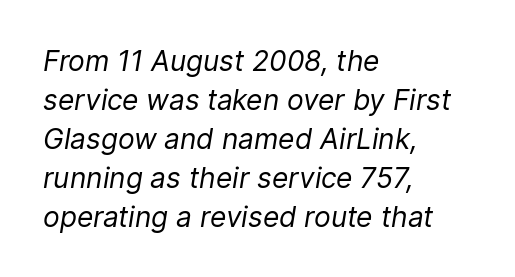
{"italic": "yes", "lean": "right", "slant_degrees": 9, "bold": "no", "weight": "regular", "width": "normal", "stroke_contrast": "low", "x_height": "medium", "monospaced": "no", "underline": "no", "align": "left", "line_spacing": "normal", "line_spacing_ratio": 1.39, "letter_spacing": "normal", "letter_spacing_em": 0.0, "glyph_px": 28}
